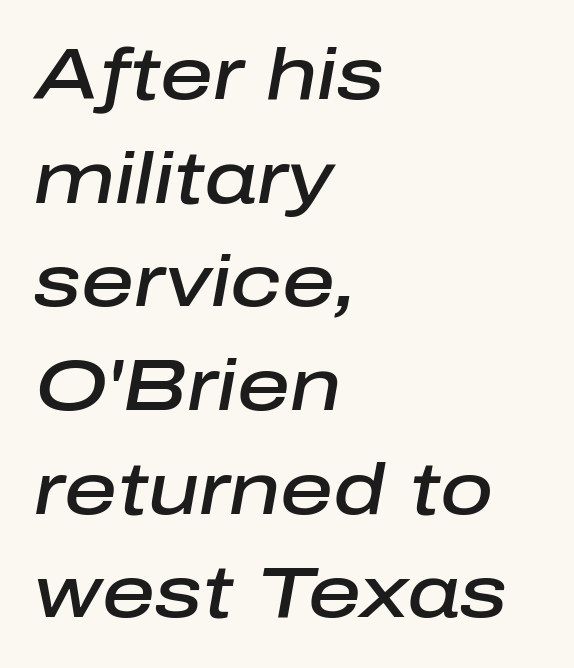
{"italic": "yes", "lean": "right", "slant_degrees": 10, "bold": "semi", "weight": "semibold", "width": "normal", "stroke_contrast": "low", "x_height": "medium", "monospaced": "no", "underline": "no", "align": "left", "line_spacing": "normal", "line_spacing_ratio": 1.42, "letter_spacing": "normal", "letter_spacing_em": 0.0, "glyph_px": 73}
